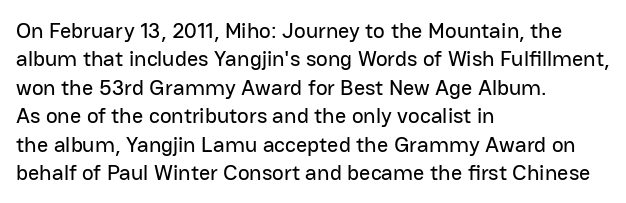
Does extra space separate the letters? No, they use regular spacing. Rows of type keep a routine distance in the vertical direction. Descender tails drop into unmarked territory. No italicization has been applied; the sample stays upright.
